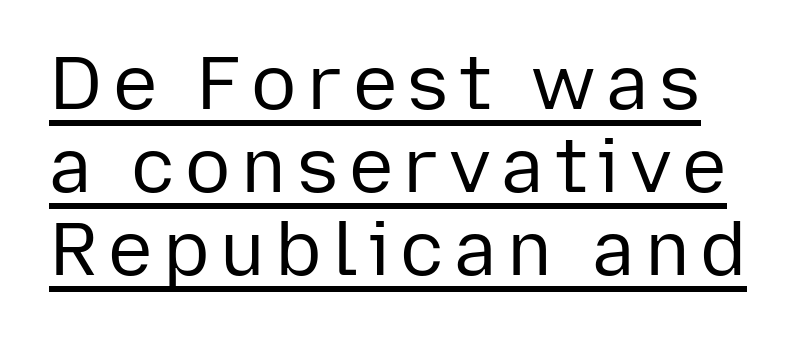
The image shows 75 px regular-weight sans-serif type, upright; set tight line spacing (1.11x), underlined; low stroke contrast and a medium x-height.
